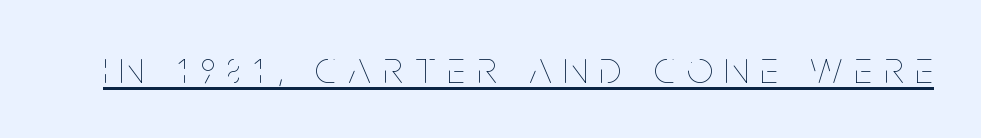
The image shows 46 px thin, condensed type, upright; set unusually wide letter spacing (+0.27 em), underlined; low stroke contrast and a large x-height.
